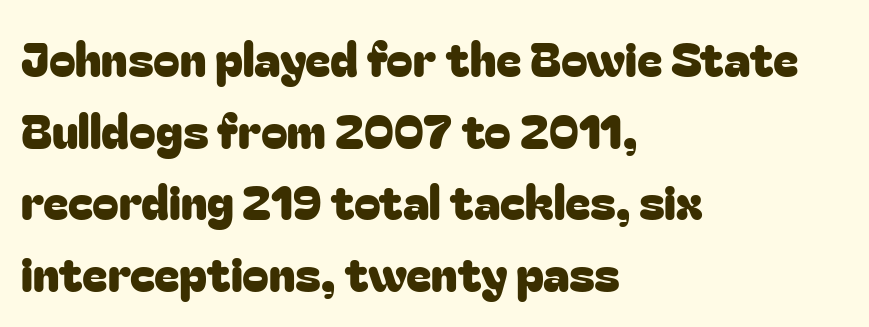
Plain, unruled lines of type. Vertically, the passage feels balanced, rows spaced as you'd expect. Alignment: flush left. Type style note: lacks serifs.
